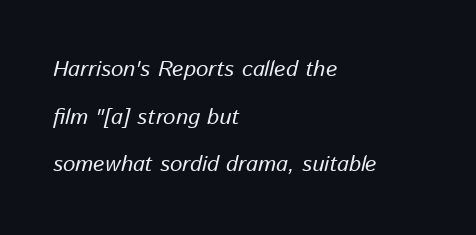
Successive baselines arrive slowly, with a big drop between each. No word sits above an underline. The letters look calm and open, with moderate or lighter stems. Words appear dense and cohesive because spacing is normal. A classic flush-left, rag-right setting is used for this passage.
